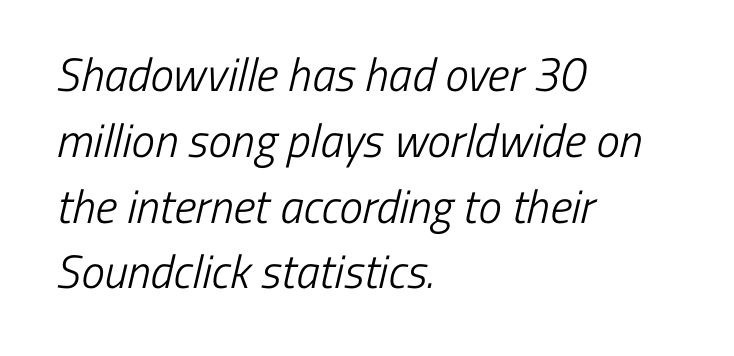
{"serif": "no", "bold": "no", "weight": "light", "width": "condensed", "stroke_contrast": "low", "x_height": "medium", "monospaced": "no", "underline": "no", "align": "left", "line_spacing": "normal", "line_spacing_ratio": 1.4, "letter_spacing": "normal", "letter_spacing_em": 0.0, "glyph_px": 47}
